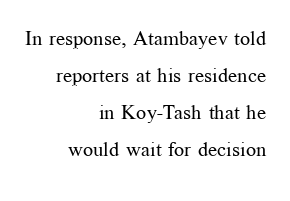
The image shows 20 px text type, upright; set right-aligned, line spacing 1.85x, normal letter spacing, not underlined.
